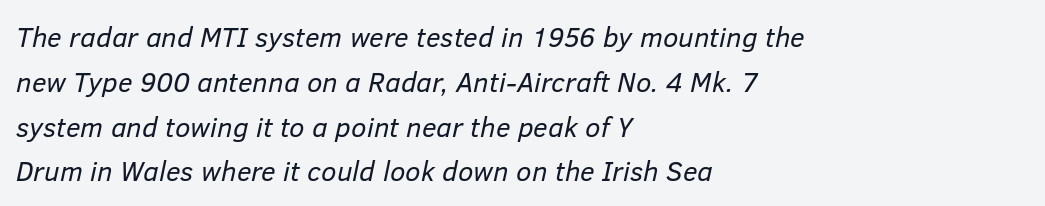
{"italic": "yes", "lean": "right", "slant_degrees": 12, "bold": "no", "weight": "regular", "width": "normal", "stroke_contrast": "low", "x_height": "medium", "monospaced": "no", "underline": "no", "align": "left", "line_spacing": "normal", "line_spacing_ratio": 1.6, "letter_spacing": "normal", "letter_spacing_em": 0.0, "glyph_px": 28}
